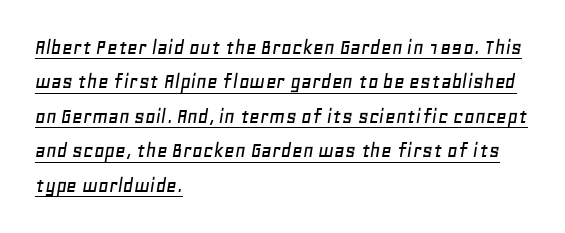
{"italic": "yes", "lean": "right", "slant_degrees": 11, "underline": "yes", "align": "left", "line_spacing": "normal", "line_spacing_ratio": 1.5, "letter_spacing": "normal", "letter_spacing_em": 0.0, "glyph_px": 23}
